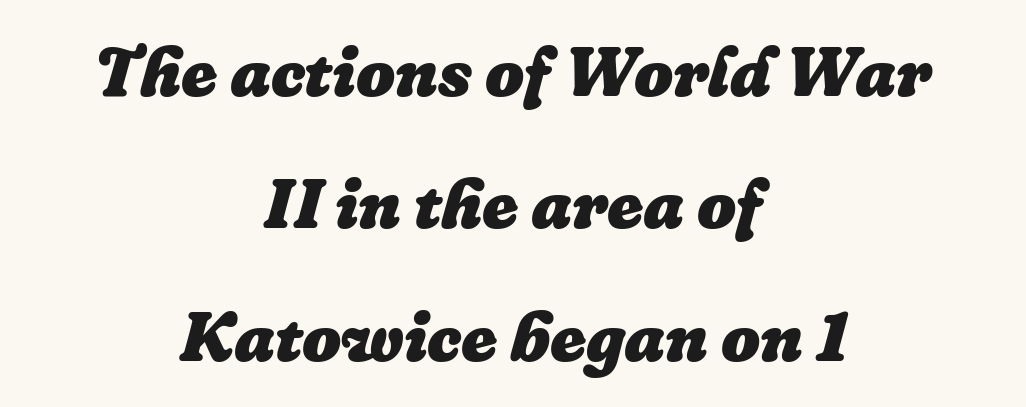
The image shows 69 px heavy type, italic (leaning right); set centered, loose line spacing (1.92x), normal letter spacing, not underlined; low stroke contrast and a medium x-height.
